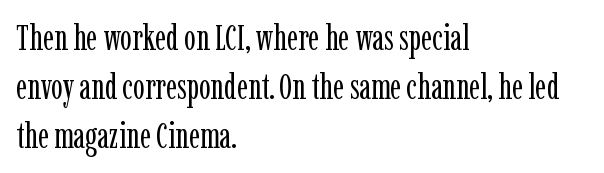
This rendering uses left alignment, leaving the right contour irregular. Leading matches the norm, producing a regular column. A quiet, ordinary-to-light weight characterises the typeface. Do the letters lean? They stand straight. The horizontal fit of the characters is conventional and even. Clear beneath every line of the passage.
